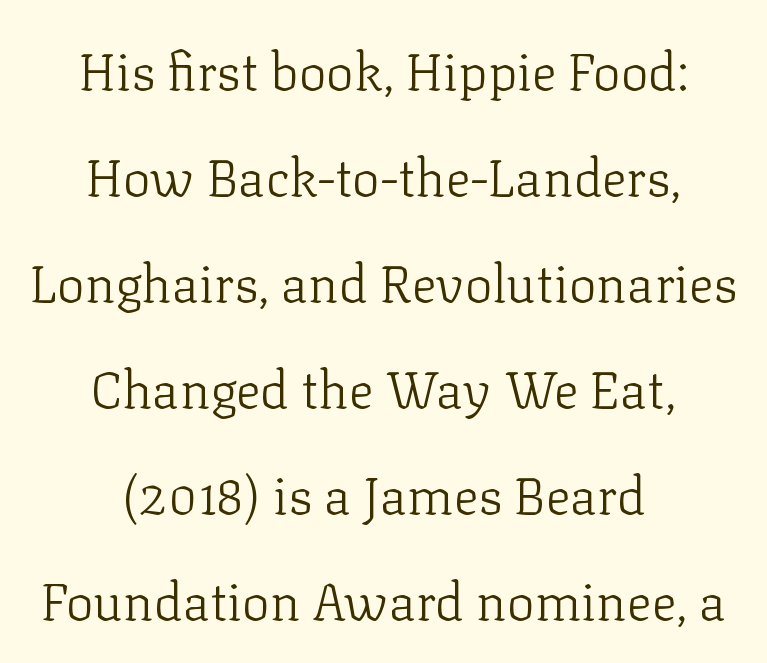
Q: Is the text bold? A: No.
Q: Is the text italic (slanted)? A: No, it is upright.
Q: Is the typeface a serif or a sans-serif typeface? A: Serif.
Q: Is the text underlined? A: No.
Q: How is the paragraph aligned? A: Centered.
Q: Is the spacing between letters normal or unusually wide? A: Normal.
Q: Is the spacing between lines tight, normal or loose? A: Loose.
Q: Width (condensed, normal, or wide)? A: Normal.
Q: Stroke contrast? A: Low.
Q: x-height? A: Medium.
Q: Monospaced? A: No.
